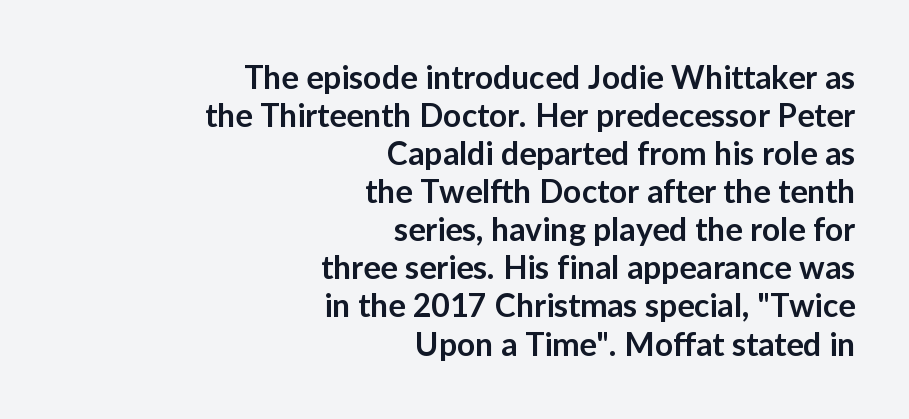
Line ends are locked; line starts wander. Nope, no serifs anywhere on these letters. Is this a fixed-width face? No — the glyphs have proportional, varying widths. These lines were composed using upright roman letters. Caption: semibold face, moderately heavy strokes.
